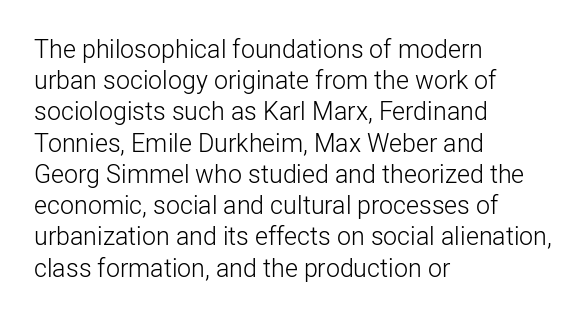
The image shows 25 px text type, upright; set left-aligned, normal line spacing (1.25x), normal letter spacing, not underlined.
